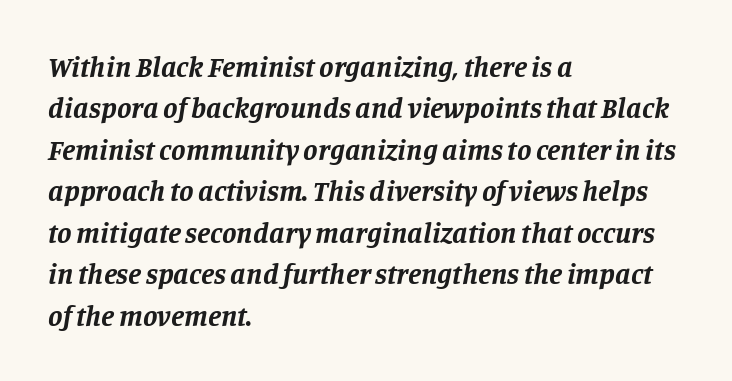
What stands out about the letter spacing? Nothing — it is the standard amount. Italic? Definitely — the glyphs are oblique. What's the leading like? Ordinary, nothing unusual. Layout note: lines flush left. Is this a sans? No — the strokes have serifs. Type without underlining.
